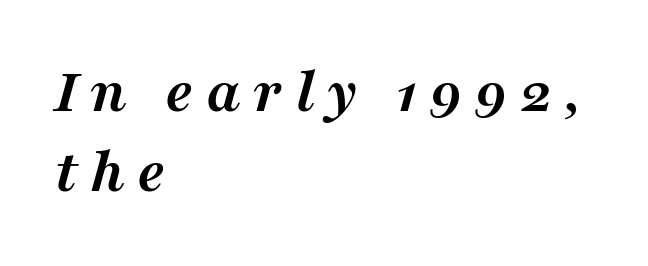
The image shows 64 px semibold serif type, italic (leaning right); set left-aligned, normal line spacing (1.25x), not underlined; medium stroke contrast and a medium x-height.
